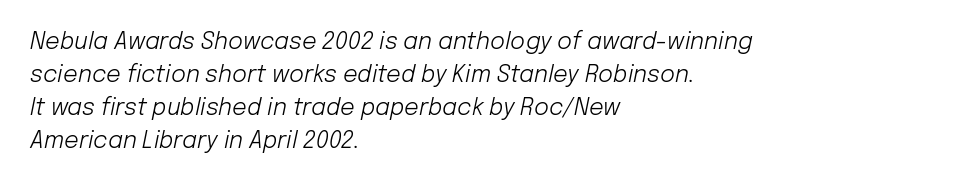
Students, observe: this is what conventionally led text looks like. These glyphs show unthickened strokes, regular width or finer. These lines were composed using italics. One-word summary of the alignment: left.
